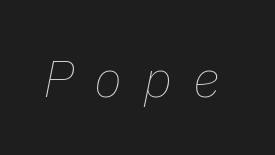
The image shows 52 px thin type, italic (leaning right); set unusually wide letter spacing (+0.4 em), not underlined; low stroke contrast and a medium x-height.
